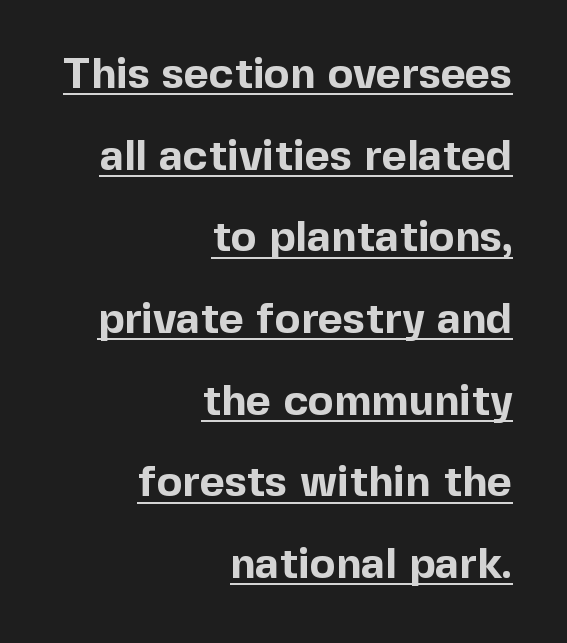
{"serif": "no", "italic": "no", "bold": "yes", "weight": "bold", "width": "normal", "x_height": "medium", "monospaced": "no", "underline": "yes", "align": "right", "line_spacing": "loose", "line_spacing_ratio": 1.9, "letter_spacing": "normal", "letter_spacing_em": 0.0, "glyph_px": 43}
